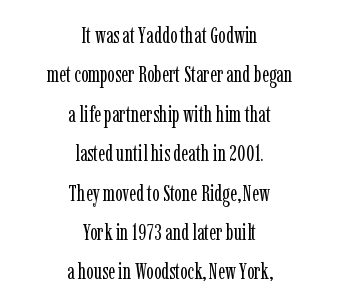
{"italic": "no", "bold": "no", "underline": "no", "align": "center", "line_spacing_ratio": 1.79, "letter_spacing": "normal", "letter_spacing_em": 0.0, "glyph_px": 22}
